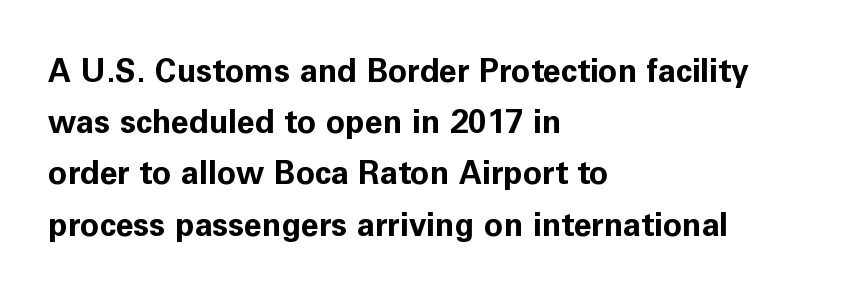
{"serif": "no", "italic": "no", "bold": "yes", "weight": "bold", "width": "normal", "stroke_contrast": "low", "x_height": "medium", "monospaced": "no", "underline": "no", "align": "left", "line_spacing": "normal", "line_spacing_ratio": 1.6, "letter_spacing": "normal", "letter_spacing_em": 0.0, "glyph_px": 32}
